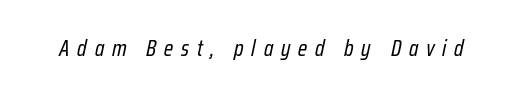
{"italic": "yes", "lean": "right", "slant_degrees": 12, "bold": "no", "underline": "no", "letter_spacing": "wide", "letter_spacing_em": 0.34, "glyph_px": 23}
